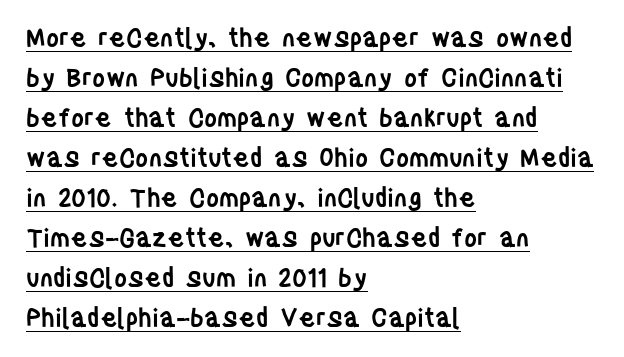
{"italic": "no", "bold": "semi", "underline": "yes", "align": "left", "line_spacing": "normal", "line_spacing_ratio": 1.6, "letter_spacing": "normal", "letter_spacing_em": 0.0, "glyph_px": 25}
